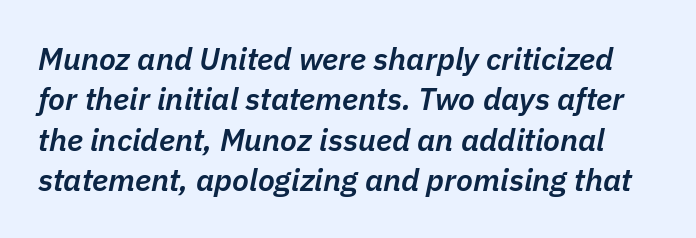
Q: Is the text bold? A: Semi-bold.
Q: Is the text italic (slanted)? A: Yes, it leans right by about 11 degrees.
Q: Is the text underlined? A: No.
Q: Is the spacing between letters normal or unusually wide? A: Normal.
Q: Is the spacing between lines tight, normal or loose? A: Normal.
Q: Width (condensed, normal, or wide)? A: Normal.
Q: Stroke contrast? A: Low.
Q: x-height? A: Medium.
Q: Monospaced? A: No.
